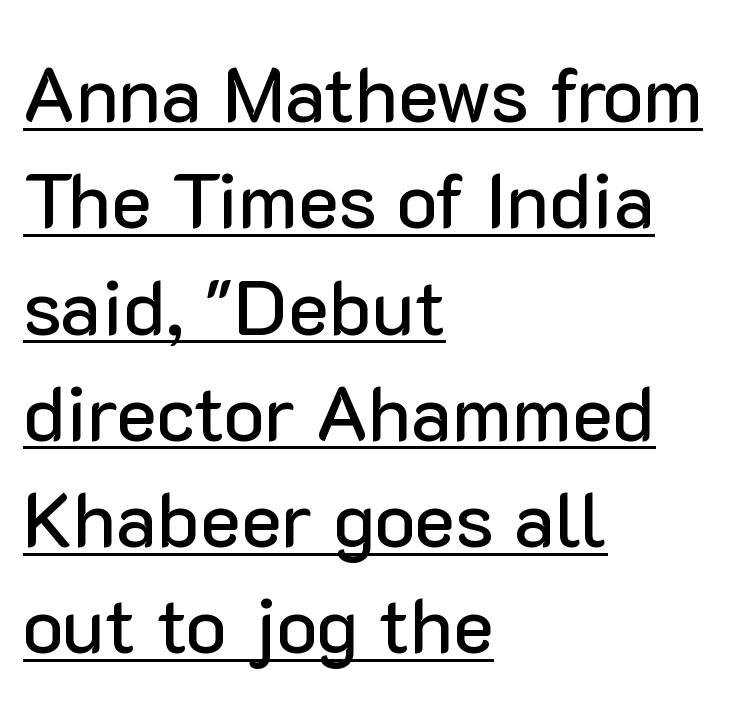
{"serif": "no", "italic": "no", "width": "normal", "stroke_contrast": "low", "x_height": "medium", "monospaced": "no", "underline": "yes", "align": "left", "line_spacing": "normal", "line_spacing_ratio": 1.38, "letter_spacing": "normal", "letter_spacing_em": 0.0, "glyph_px": 77}
